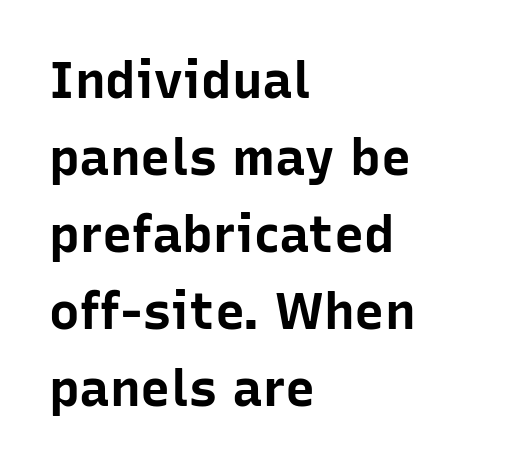
The image shows 51 px bold sans-serif type, upright; set left-aligned, normal line spacing (1.51x), normal letter spacing, not underlined; low stroke contrast and a medium x-height.
